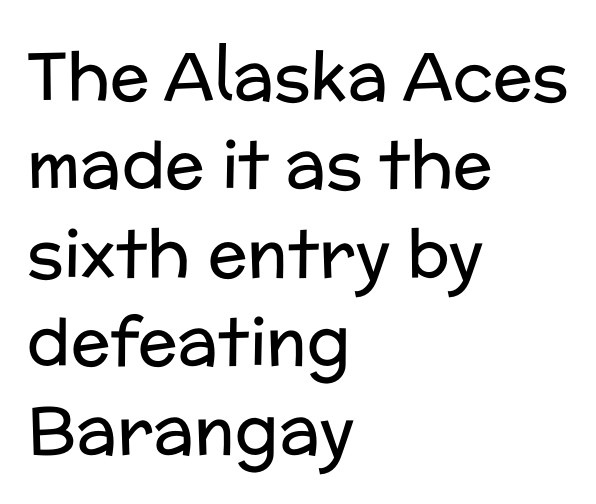
The image shows 66 px regular-weight sans-serif type, upright; set left-aligned, normal line spacing (1.34x), normal letter spacing, not underlined; low stroke contrast and a medium x-height.
